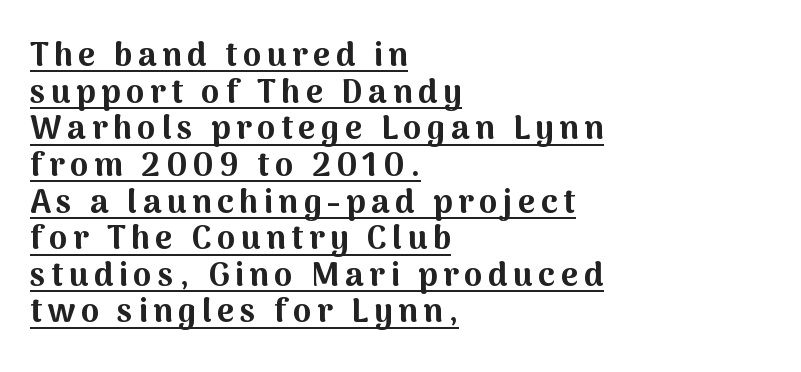
Q: Is the text bold? A: Yes.
Q: Is the text italic (slanted)? A: No, it is upright.
Q: Is the typeface a serif or a sans-serif typeface? A: Sans-serif.
Q: Is the text underlined? A: Yes.
Q: How is the paragraph aligned? A: Left-aligned.
Q: Is the spacing between lines tight, normal or loose? A: Tight.
Q: Width (condensed, normal, or wide)? A: Normal.
Q: Stroke contrast? A: Medium.
Q: x-height? A: Medium.
Q: Monospaced? A: No.
